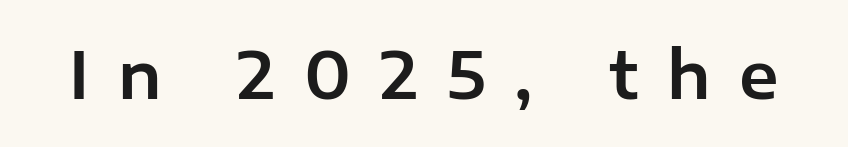
Q: Is the text italic (slanted)? A: No, it is upright.
Q: Is the typeface a serif or a sans-serif typeface? A: Sans-serif.
Q: Is the text underlined? A: No.
Q: Is the spacing between letters normal or unusually wide? A: Unusually wide.
Q: Width (condensed, normal, or wide)? A: Normal.
Q: Stroke contrast? A: Low.
Q: x-height? A: Medium.
Q: Monospaced? A: No.
